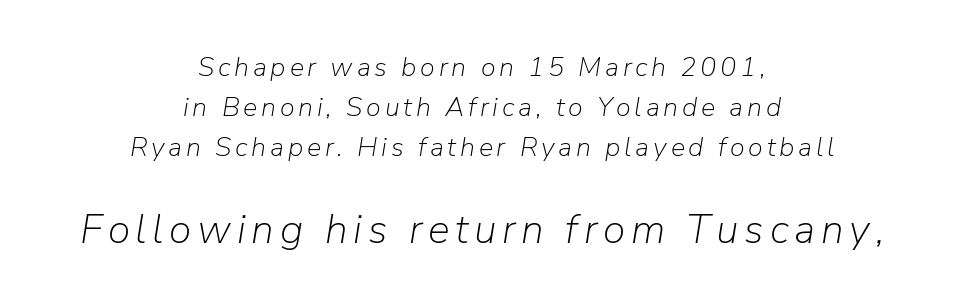
Q: Is the text bold? A: No.
Q: Is the text italic (slanted)? A: Yes, it leans right by about 9 degrees.
Q: Is the text underlined? A: No.
Q: How is the paragraph aligned? A: Centered.
Q: Is the spacing between lines tight, normal or loose? A: Normal.
Q: Which block of text is set in a larger size, the first (top) or the second (bottom)? A: The second (bottom) one.
Q: Width (condensed, normal, or wide)? A: Normal.
Q: Stroke contrast? A: Low.
Q: x-height? A: Medium.
Q: Monospaced? A: No.
